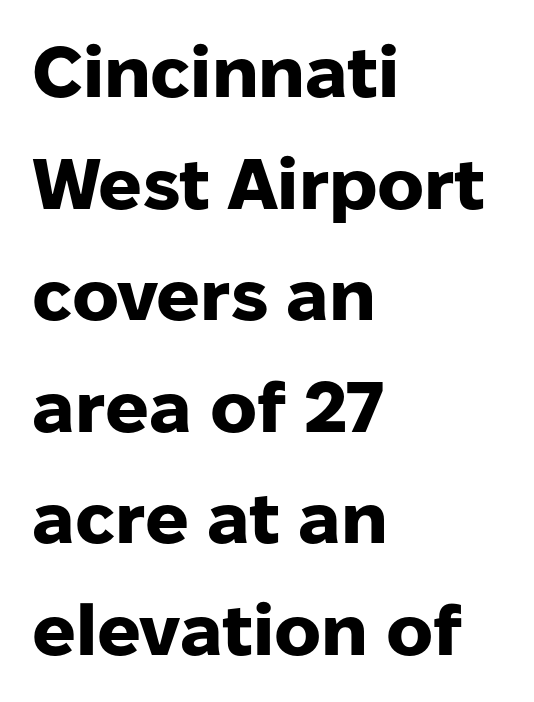
Q: Is the text bold? A: Yes.
Q: Is the text italic (slanted)? A: No, it is upright.
Q: Is the typeface a serif or a sans-serif typeface? A: Sans-serif.
Q: Is the text underlined? A: No.
Q: How is the paragraph aligned? A: Left-aligned.
Q: Is the spacing between letters normal or unusually wide? A: Normal.
Q: Is the spacing between lines tight, normal or loose? A: Normal.
Q: Width (condensed, normal, or wide)? A: Normal.
Q: Stroke contrast? A: Low.
Q: x-height? A: Medium.
Q: Monospaced? A: No.
